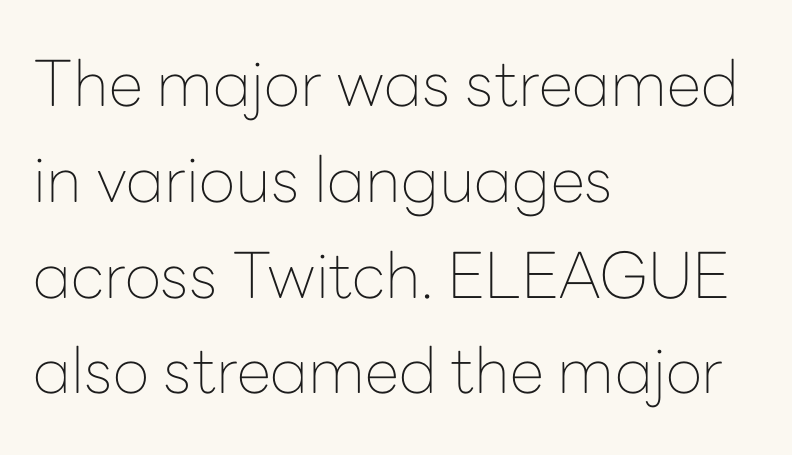
The image shows 63 px thin sans-serif type, upright; set left-aligned, normal line spacing (1.52x), normal letter spacing, not underlined; low stroke contrast and a medium x-height.
